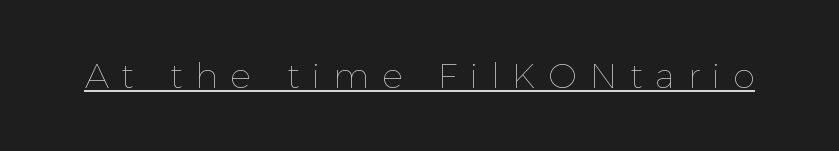
These characters rest on top of a visible drawn line. Heaviness? Minimal to ordinary, like unemphasized prose. The horizontal fit of the characters is loose and conspicuously gappy. Is there any slant? The stems are plumb.
